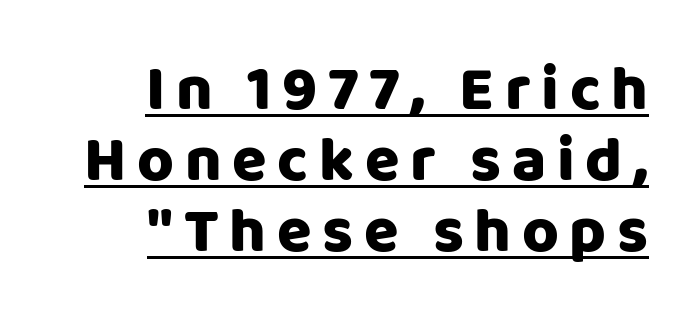
The image shows 63 px sans-serif type, upright; set right-aligned, tight line spacing (1.13x), underlined; low stroke contrast and a large x-height.
